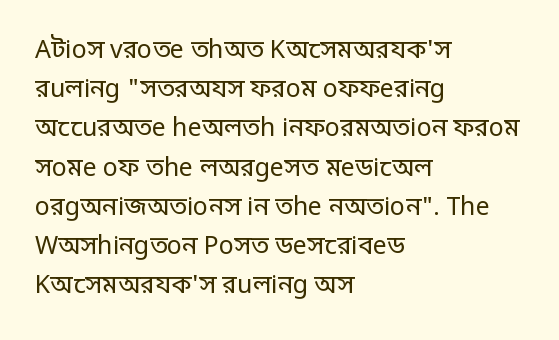
The image shows 25 px text type, upright; set left-aligned, normal line spacing (1.57x), normal letter spacing, not underlined.
